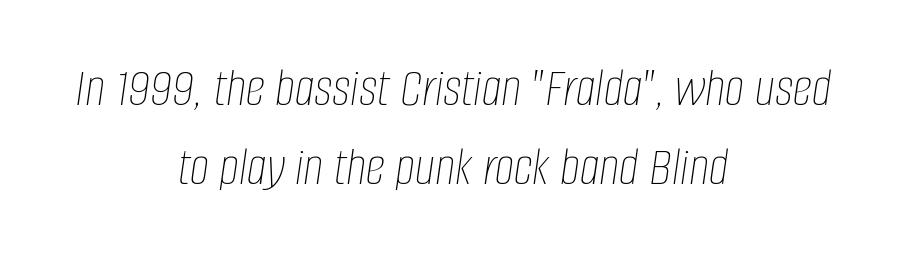
The space directly below the letters is spotless. A student would call this center alignment; a typographer would say set centered. The text carries the slant typical of an italic or oblique font. Do the characters align in a grid? No, the font is proportional. This is not heavy type; no bold has been used. Reading down the column, the eye jumps a familiar distance to each next line.
